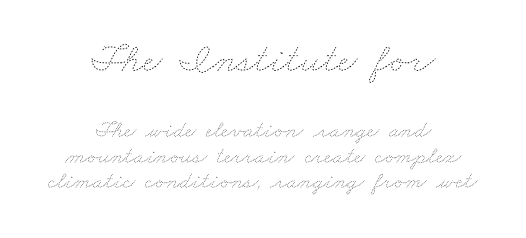
{"bold": "no", "weight": "thin", "width": "wide", "stroke_contrast": "low", "x_height": "small", "monospaced": "no", "underline": "no", "align": "center", "line_spacing": "tight", "line_spacing_ratio": 1.06, "letter_spacing": "normal", "letter_spacing_em": 0.0, "larger_block": "first", "size_ratio": 1.75, "glyph_px": 42}
